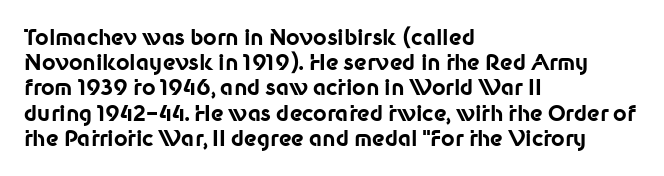
{"italic": "no", "bold": "yes", "underline": "no", "align": "left", "line_spacing_ratio": 1.2, "letter_spacing": "normal", "letter_spacing_em": 0.0, "glyph_px": 21}
